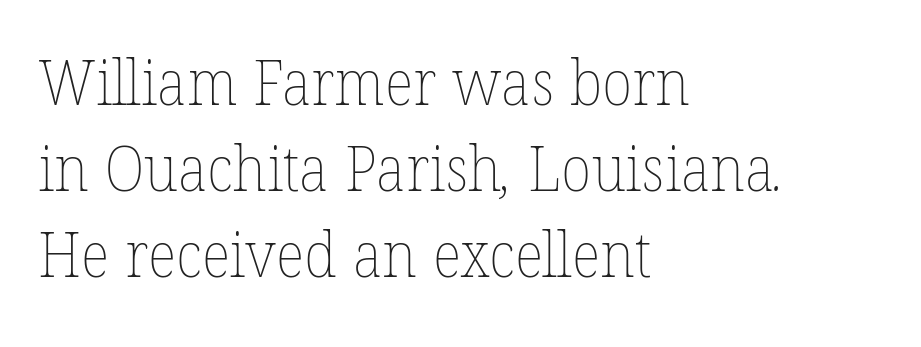
Q: Is the text bold? A: No.
Q: Is the text underlined? A: No.
Q: How is the paragraph aligned? A: Left-aligned.
Q: Is the spacing between letters normal or unusually wide? A: Normal.
Q: Is the spacing between lines tight, normal or loose? A: Normal.
Q: Width (condensed, normal, or wide)? A: Normal.
Q: Stroke contrast? A: Low.
Q: x-height? A: Medium.
Q: Monospaced? A: No.
